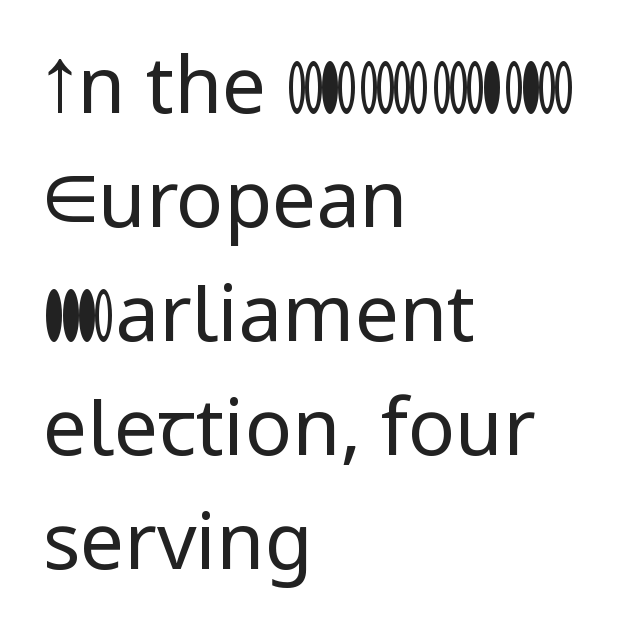
The image shows 78 px regular-weight sans-serif type, upright; set left-aligned, normal line spacing (1.46x), normal letter spacing, not underlined; low stroke contrast and a medium x-height.
